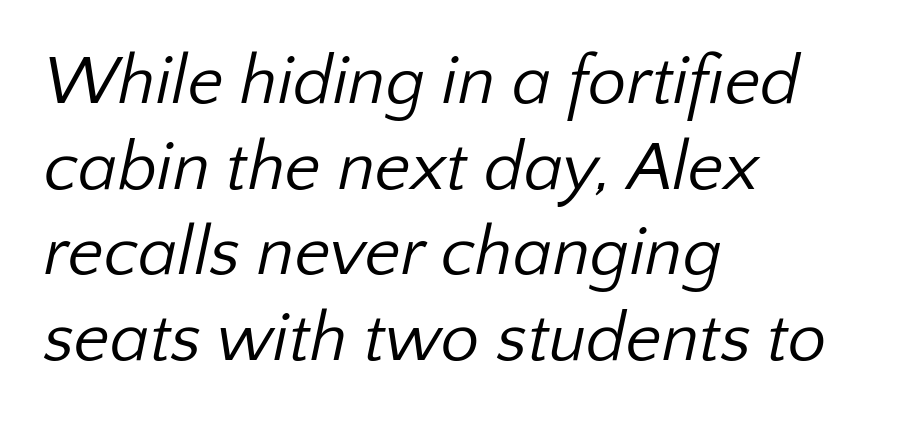
Q: Is the text bold? A: No.
Q: Is the typeface a serif or a sans-serif typeface? A: Sans-serif.
Q: Is the text underlined? A: No.
Q: How is the paragraph aligned? A: Left-aligned.
Q: Is the spacing between letters normal or unusually wide? A: Normal.
Q: Width (condensed, normal, or wide)? A: Normal.
Q: Stroke contrast? A: Low.
Q: x-height? A: Medium.
Q: Monospaced? A: No.
